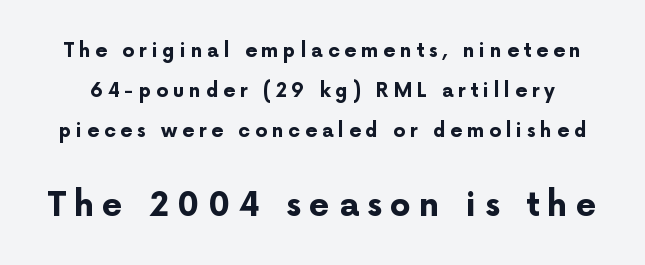
A typesetter would call this proportional, since set widths differ per character. The horizontal fit of the characters is loose and conspicuously gappy. The passage shown is not underscored anywhere. In terms of leading, this rendering errs on the spacious side. The block sitting lower on the canvas is the one with enlarged characters.
